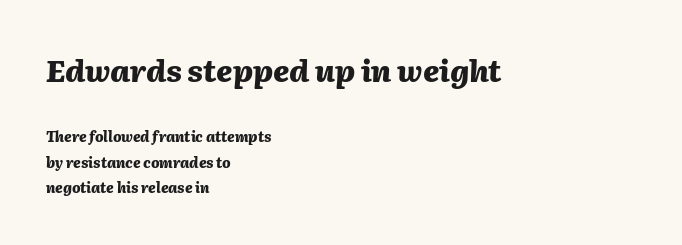
{"italic": "yes", "lean": "right", "slant_degrees": 2, "bold": "yes", "weight": "heavy", "width": "normal", "stroke_contrast": "medium", "x_height": "medium", "monospaced": "no", "underline": "no", "align": "left", "line_spacing_ratio": 1.83, "letter_spacing": "normal", "letter_spacing_em": 0.0, "larger_block": "first", "size_ratio": 2.14, "glyph_px": 30}
